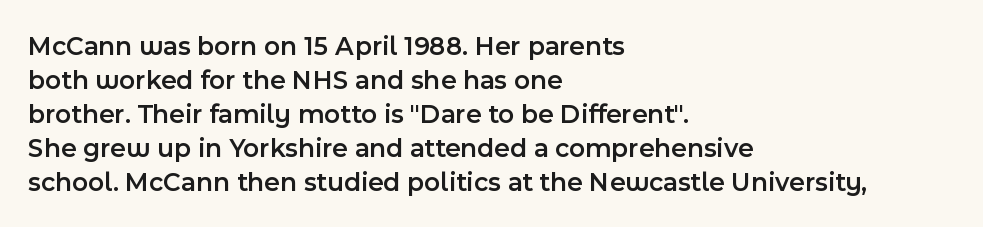
The type sits square on the baseline with zero lean. A clean baseline with only descenders dipping below it. This sample is left-justified, so line endings fall wherever the words run out. Characters follow at the spacing the type designer built in. The font is running at a semibold setting, under full bold. This block has exactly the height ordinary leading produces.
